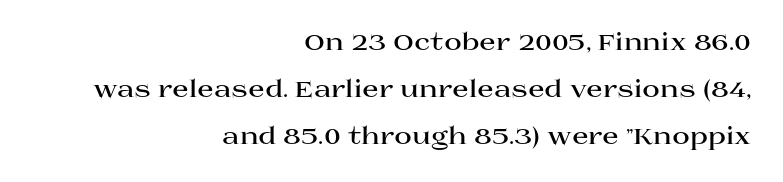
The gaps between neighbouring characters are ordinary and unremarkable. Does the copy run flush right? Yes — the right margin is perfectly even. Set as a true bold cut, around the 700 mark. Honestly, the rows look like they've been pulled way apart. A clean baseline with only descenders dipping below it.
